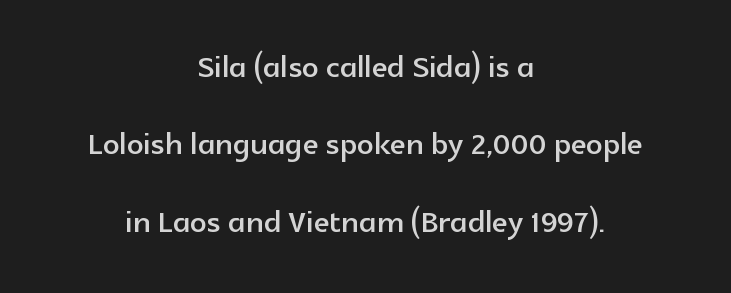
{"serif": "no", "italic": "no", "width": "normal", "x_height": "medium", "monospaced": "no", "underline": "no", "align": "center", "line_spacing_ratio": 1.89, "letter_spacing": "normal", "letter_spacing_em": 0.0, "glyph_px": 41}
